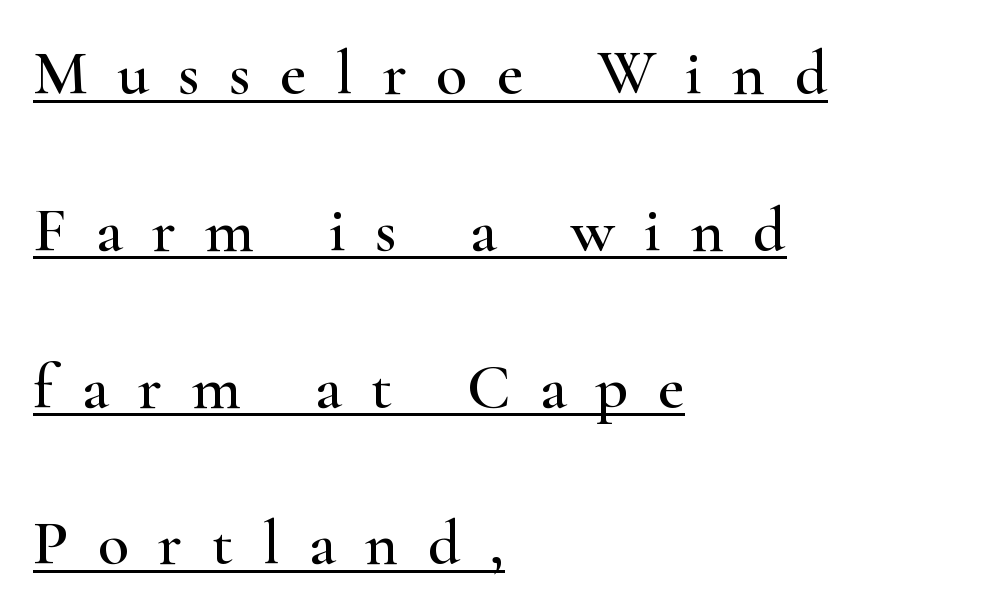
Typographically, this falls in the serif category. Upright lettering throughout. Does the copy run flush right? No — it runs flush left. You can see a thin bar hugging the bottom of the glyphs. Is the letter spacing exaggerated? Yes — the characters are pushed far apart. Airy leading.
